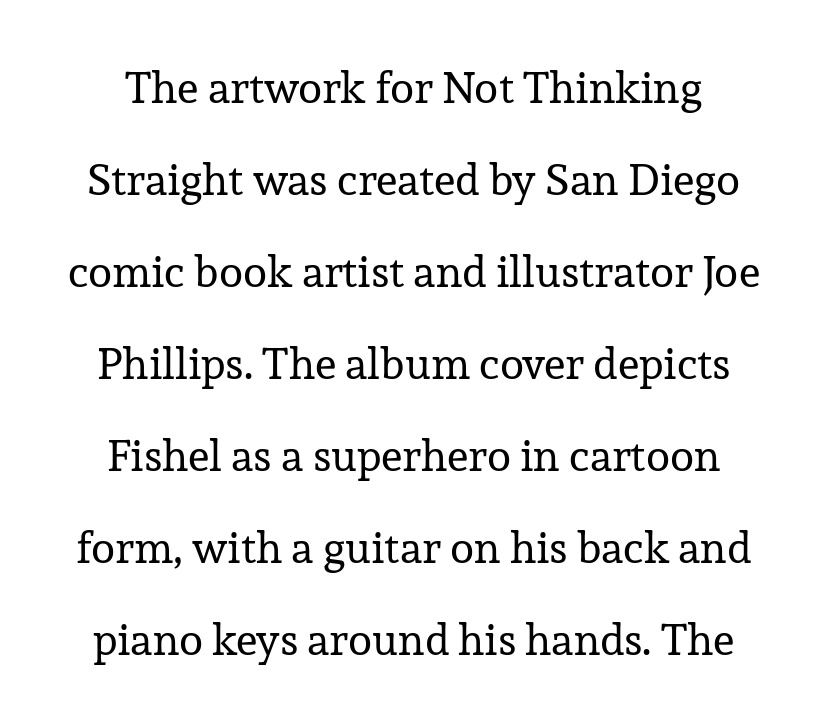
{"serif": "yes", "italic": "no", "bold": "no", "weight": "regular", "width": "normal", "stroke_contrast": "low", "x_height": "medium", "monospaced": "no", "underline": "no", "align": "center", "line_spacing": "loose", "line_spacing_ratio": 2.09, "letter_spacing": "normal", "letter_spacing_em": 0.0, "glyph_px": 44}
